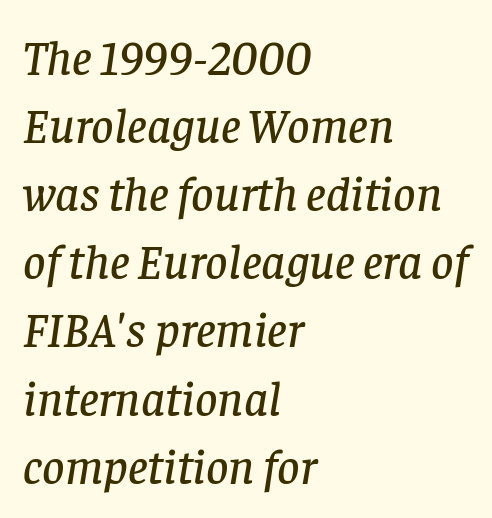
Q: Is the text italic (slanted)? A: Yes, it leans right by about 8 degrees.
Q: Is the typeface a serif or a sans-serif typeface? A: Serif.
Q: Is the text underlined? A: No.
Q: How is the paragraph aligned? A: Left-aligned.
Q: Is the spacing between letters normal or unusually wide? A: Normal.
Q: Is the spacing between lines tight, normal or loose? A: Normal.
Q: Width (condensed, normal, or wide)? A: Normal.
Q: Stroke contrast? A: Low.
Q: x-height? A: Large.
Q: Monospaced? A: No.
